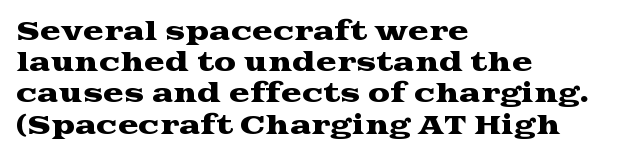
The image shows 25 px text type, upright; set left-aligned, normal line spacing (1.25x), normal letter spacing, not underlined.
